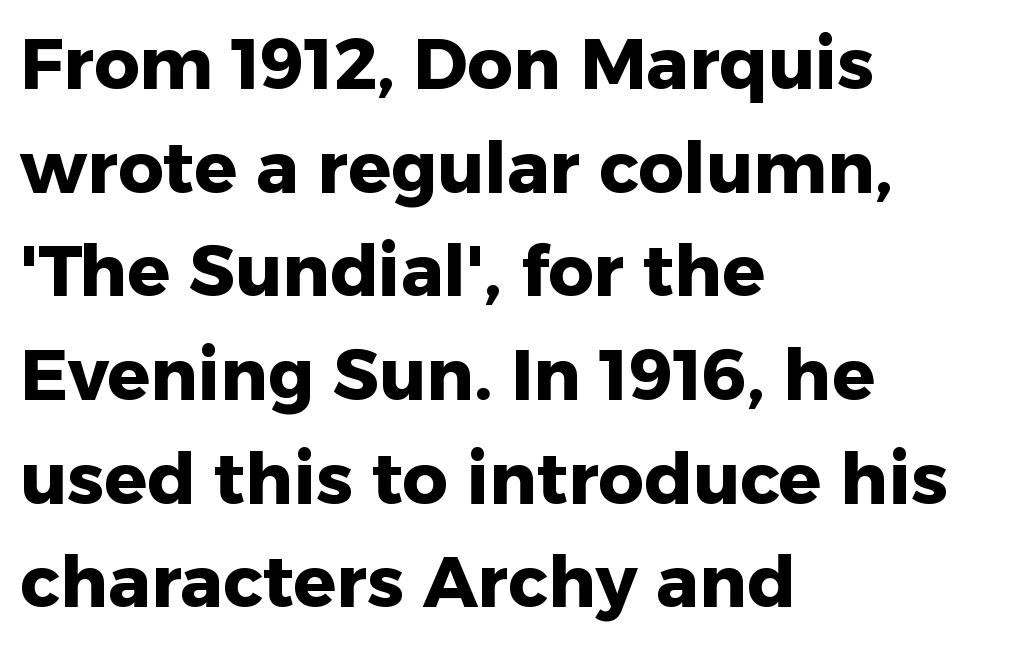
Q: Is the text bold? A: Yes.
Q: Is the text italic (slanted)? A: No, it is upright.
Q: Is the typeface a serif or a sans-serif typeface? A: Sans-serif.
Q: Is the text underlined? A: No.
Q: How is the paragraph aligned? A: Left-aligned.
Q: Is the spacing between letters normal or unusually wide? A: Normal.
Q: Is the spacing between lines tight, normal or loose? A: Normal.
Q: Width (condensed, normal, or wide)? A: Normal.
Q: Stroke contrast? A: Low.
Q: x-height? A: Medium.
Q: Monospaced? A: No.
